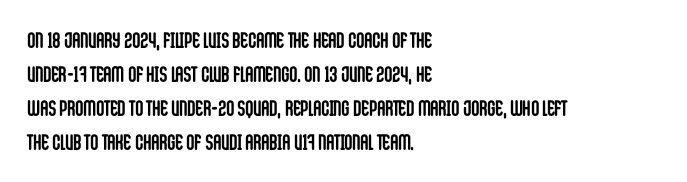
{"italic": "no", "bold": "yes", "underline": "no", "align": "left", "line_spacing": "normal", "line_spacing_ratio": 1.55, "letter_spacing": "normal", "letter_spacing_em": 0.0, "glyph_px": 22}
